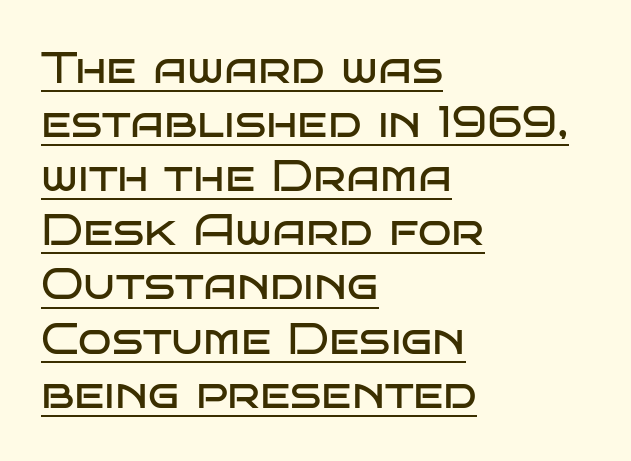
{"serif": "no", "italic": "no", "bold": "no", "weight": "regular", "width": "wide", "stroke_contrast": "low", "x_height": "large", "monospaced": "no", "underline": "yes", "align": "left", "line_spacing_ratio": 1.23, "letter_spacing": "normal", "letter_spacing_em": 0.0, "glyph_px": 44}
